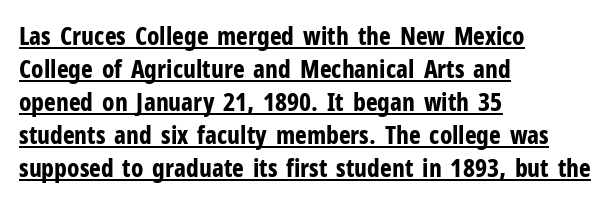
You'd pick this weight for a headline — it's a proper bold. Has an underline been added? It has. The designer left line spacing at the default. The passage is arranged the way most books set body copy — flush left. The rendering keeps characters at their native spacing.
